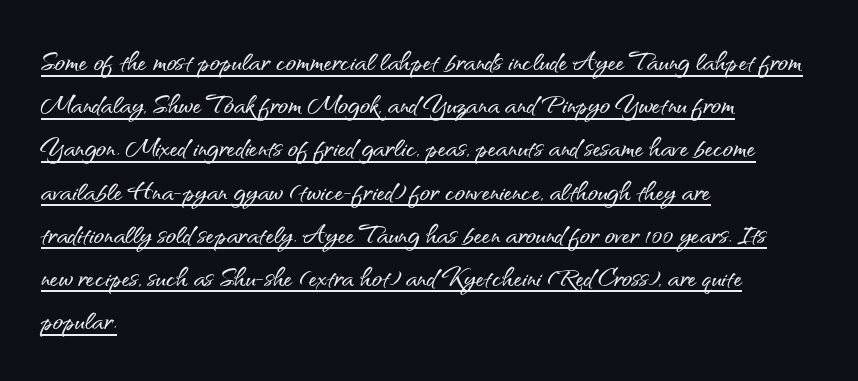
The image shows 34 px sans-serif type; set left-aligned, normal line spacing (1.27x), normal letter spacing, underlined; medium stroke contrast and a small x-height.
